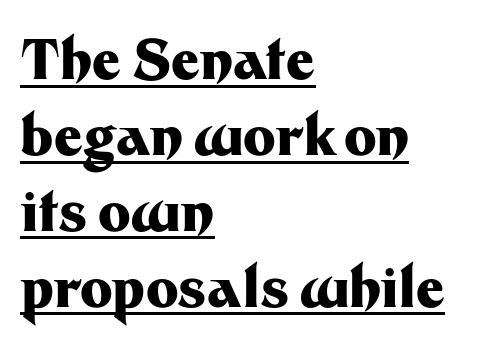
Q: Is the text bold? A: Yes.
Q: Is the text italic (slanted)? A: No, it is upright.
Q: Is the typeface a serif or a sans-serif typeface? A: Sans-serif.
Q: Is the text underlined? A: Yes.
Q: How is the paragraph aligned? A: Left-aligned.
Q: Is the spacing between letters normal or unusually wide? A: Normal.
Q: Is the spacing between lines tight, normal or loose? A: Normal.
Q: Width (condensed, normal, or wide)? A: Normal.
Q: Stroke contrast? A: Medium.
Q: x-height? A: Medium.
Q: Monospaced? A: No.
